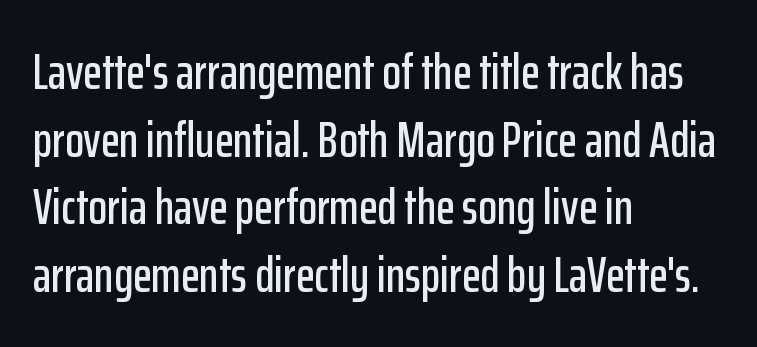
{"serif": "no", "italic": "no", "width": "condensed", "stroke_contrast": "low", "x_height": "medium", "monospaced": "no", "underline": "no", "align": "left", "line_spacing": "normal", "line_spacing_ratio": 1.38, "letter_spacing": "normal", "letter_spacing_em": 0.0, "glyph_px": 49}
